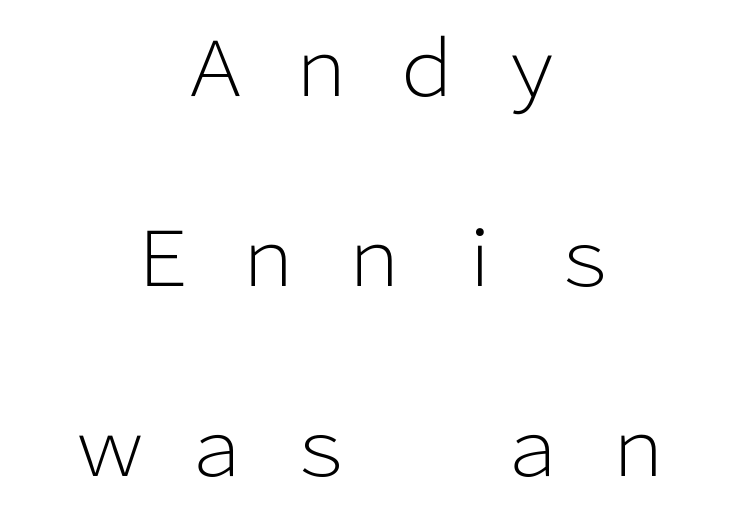
The image shows 76 px light sans-serif type, upright; set centered, loose line spacing (2.5x), unusually wide letter spacing (+0.39 em), not underlined; low stroke contrast and a medium x-height.
